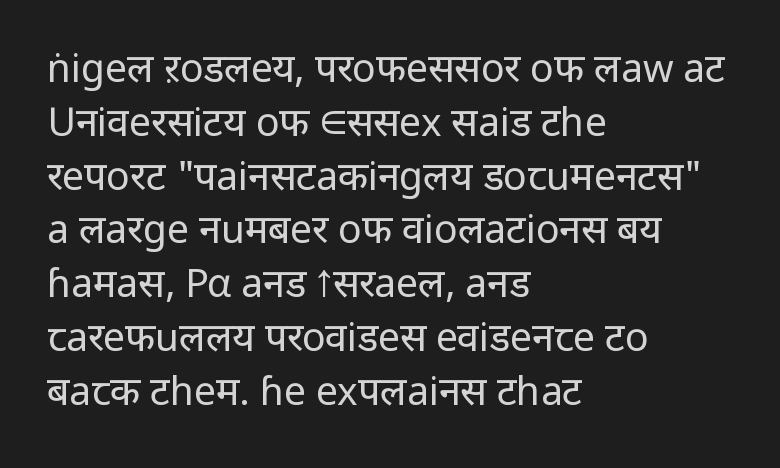
{"serif": "no", "italic": "no", "bold": "no", "weight": "regular", "width": "normal", "stroke_contrast": "low", "x_height": "medium", "monospaced": "no", "underline": "no", "align": "left", "line_spacing": "normal", "line_spacing_ratio": 1.38, "letter_spacing": "normal", "letter_spacing_em": 0.0, "glyph_px": 39}
